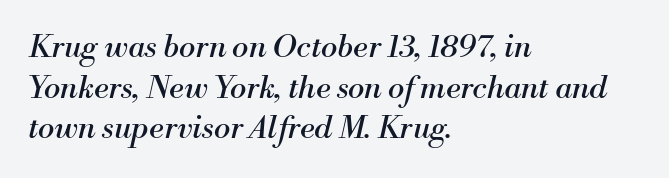
{"serif": "yes", "italic": "yes", "lean": "right", "slant_degrees": 13, "bold": "no", "weight": "regular", "width": "normal", "stroke_contrast": "medium", "x_height": "small", "monospaced": "no", "underline": "no", "align": "left", "line_spacing": "normal", "line_spacing_ratio": 1.31, "letter_spacing": "normal", "letter_spacing_em": 0.0, "glyph_px": 31}
